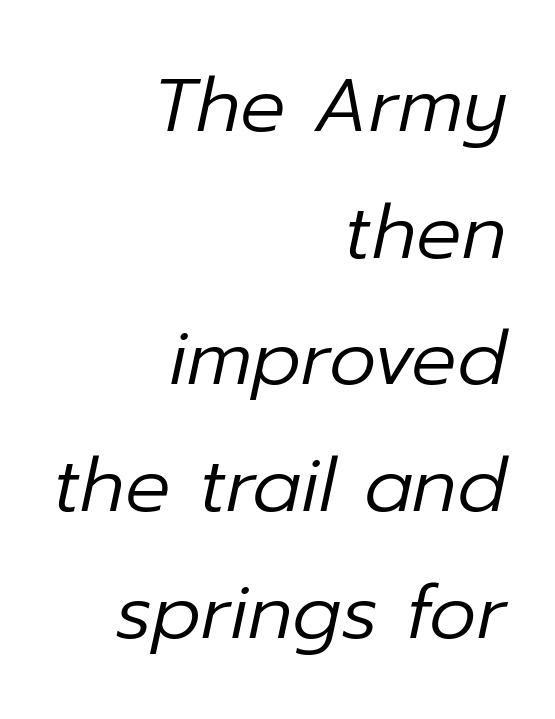
Here the designer chose a conventional face with non-uniform glyph widths. The tracking reads as untouched default to a designer's eye. Visually the block forms a straight wall on the right and a jagged coastline on the left. The space between consecutive lines is moderate.
